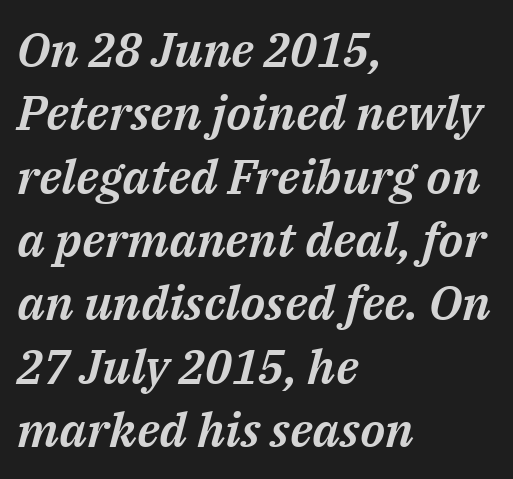
Quick note: underline off. The letters are slanted; this is an italic face. Tracking here is standard; glyphs follow each other at the usual distance. The paragraph shown leans on its left margin. Vertically, the passage feels balanced, rows spaced as you'd expect. The face used here is proportionally spaced, like ordinary book or web type.
